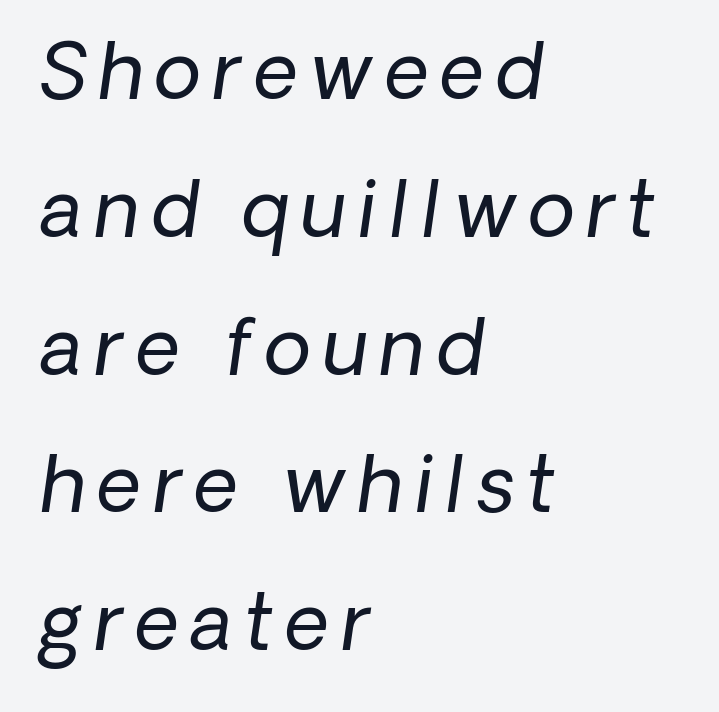
The image shows 77 px regular-weight type, italic (leaning right); set left-aligned, line spacing 1.79x, not underlined; low stroke contrast and a medium x-height.
